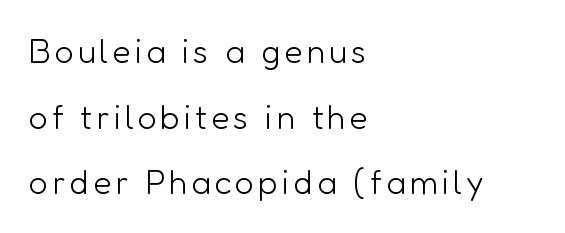
Q: Is the text bold? A: No.
Q: Is the text italic (slanted)? A: No, it is upright.
Q: Is the typeface a serif or a sans-serif typeface? A: Sans-serif.
Q: Is the text underlined? A: No.
Q: How is the paragraph aligned? A: Left-aligned.
Q: Is the spacing between lines tight, normal or loose? A: Loose.
Q: Width (condensed, normal, or wide)? A: Normal.
Q: Stroke contrast? A: Low.
Q: x-height? A: Medium.
Q: Monospaced? A: No.
